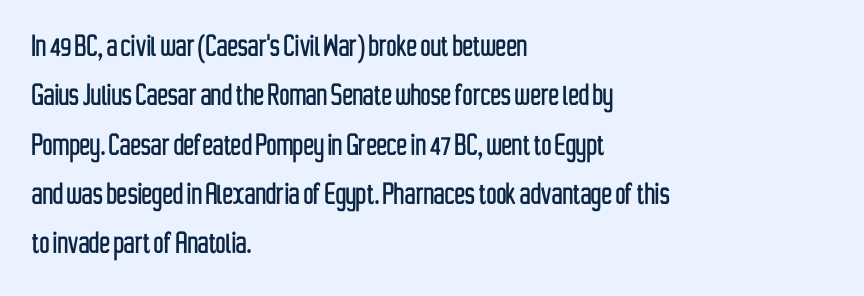
Q: Is the text italic (slanted)? A: No, it is upright.
Q: Is the typeface a serif or a sans-serif typeface? A: Sans-serif.
Q: Is the text underlined? A: No.
Q: How is the paragraph aligned? A: Left-aligned.
Q: Is the spacing between letters normal or unusually wide? A: Normal.
Q: Is the spacing between lines tight, normal or loose? A: Normal.
Q: Width (condensed, normal, or wide)? A: Condensed.
Q: Stroke contrast? A: Low.
Q: x-height? A: Medium.
Q: Monospaced? A: No.
